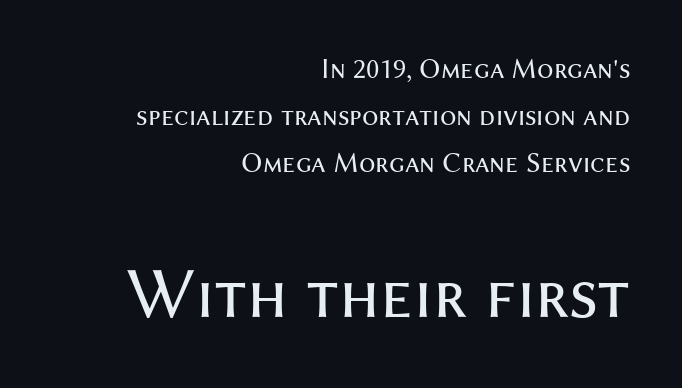
{"serif": "no", "italic": "no", "bold": "no", "weight": "regular", "width": "normal", "stroke_contrast": "medium", "x_height": "medium", "monospaced": "no", "underline": "no", "align": "right", "line_spacing": "normal", "line_spacing_ratio": 1.62, "letter_spacing": "normal", "letter_spacing_em": 0.0, "larger_block": "second", "size_ratio": 2.52, "glyph_px": 73}
